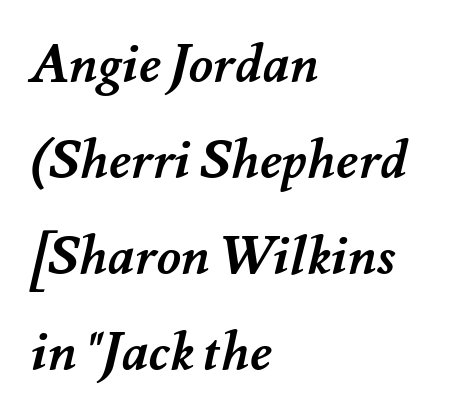
The image shows 53 px semibold type; set left-aligned, line spacing 1.81x, normal letter spacing, not underlined; medium stroke contrast and a small x-height.
